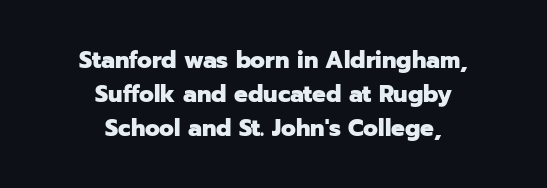
{"italic": "no", "bold": "yes", "underline": "no", "align": "center", "line_spacing": "normal", "line_spacing_ratio": 1.47, "letter_spacing": "normal", "letter_spacing_em": 0.0, "glyph_px": 23}
